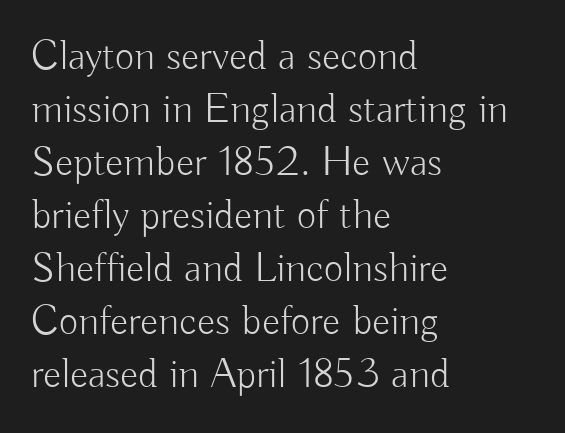
{"serif": "no", "italic": "no", "bold": "no", "weight": "light", "width": "normal", "stroke_contrast": "low", "x_height": "small", "monospaced": "no", "underline": "no", "align": "left", "line_spacing": "normal", "line_spacing_ratio": 1.26, "letter_spacing": "normal", "letter_spacing_em": 0.0, "glyph_px": 42}
